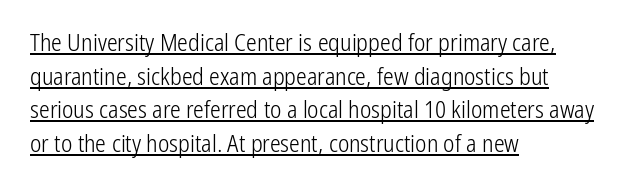
Q: Is the text bold? A: No.
Q: Is the text italic (slanted)? A: No, it is upright.
Q: Is the text underlined? A: Yes.
Q: How is the paragraph aligned? A: Left-aligned.
Q: Is the spacing between letters normal or unusually wide? A: Normal.
Q: Is the spacing between lines tight, normal or loose? A: Normal.
